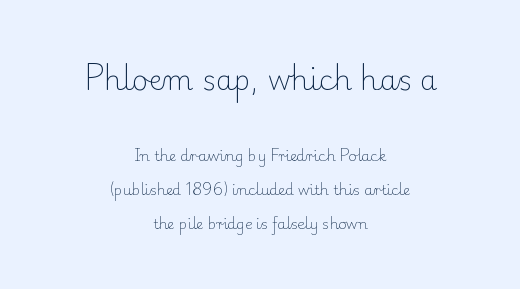
The image shows 28 px light serif type, upright; set centered, loose line spacing (2.43x), normal letter spacing, not underlined; the first (top) block is 2.0x larger; low stroke contrast and a small x-height.
